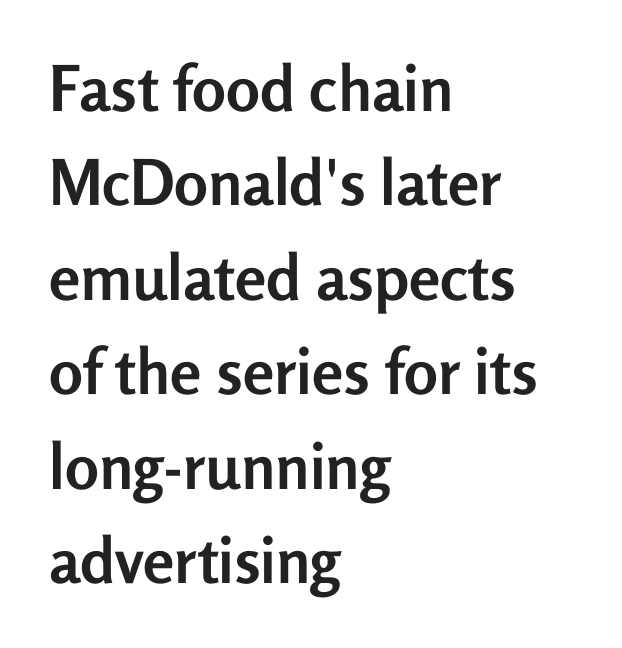
The image shows 63 px semibold sans-serif type, upright; set left-aligned, normal line spacing (1.5x), normal letter spacing, not underlined; low stroke contrast and a medium x-height.
